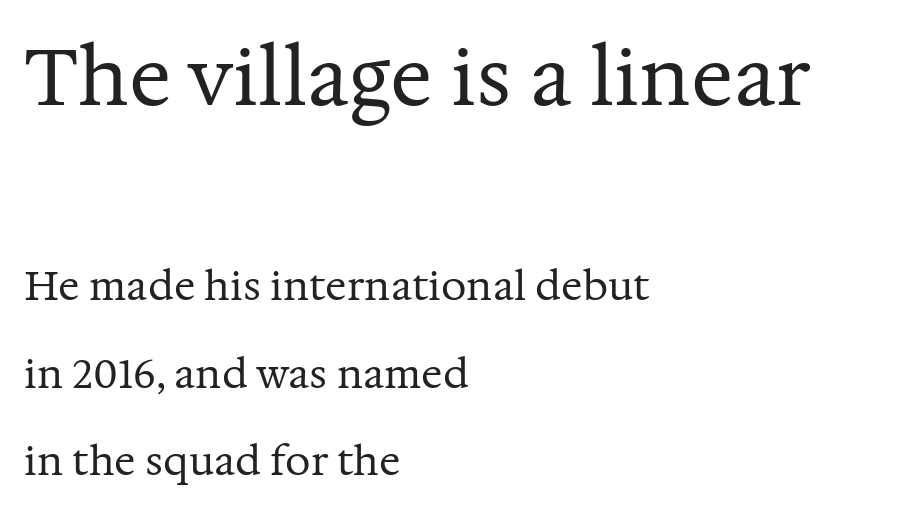
The typography opts for an upright posture over an oblique one. The rendering shrinks the type as you move from the upper chunk to the lower. A serif font was chosen for this passage. The passage shown is not underscored anywhere. The characters are drawn with everyday or finer stroke widths. Default kerning and tracking; the words read as compact shapes.
